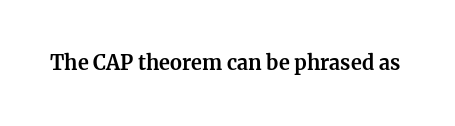
{"italic": "no", "bold": "yes", "underline": "no", "letter_spacing": "normal", "letter_spacing_em": 0.0, "glyph_px": 20}
